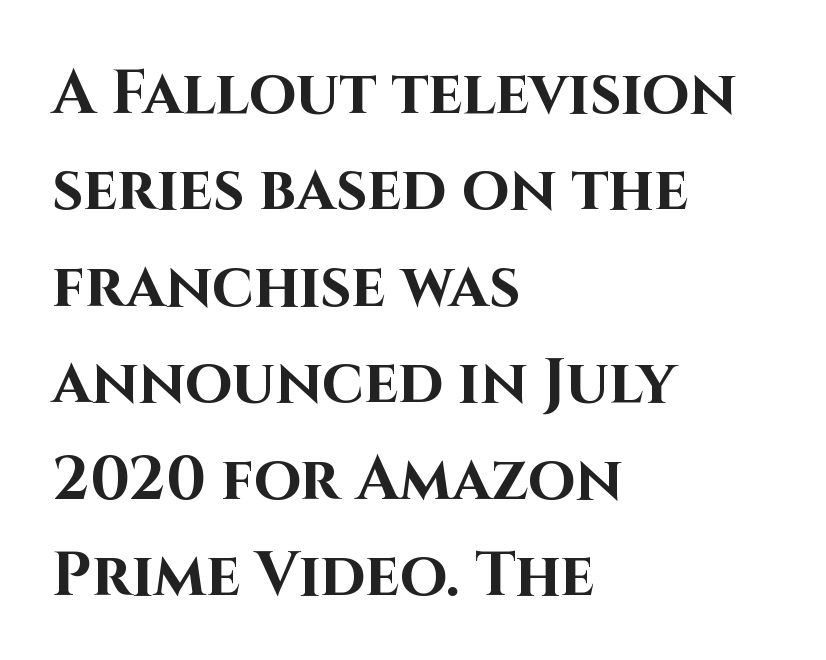
{"serif": "no", "italic": "no", "bold": "yes", "weight": "bold", "width": "normal", "stroke_contrast": "high", "x_height": "large", "monospaced": "no", "underline": "no", "align": "left", "line_spacing": "normal", "line_spacing_ratio": 1.58, "letter_spacing": "normal", "letter_spacing_em": 0.0, "glyph_px": 61}
